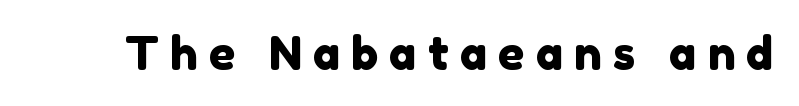
{"serif": "no", "width": "normal", "x_height": "medium", "monospaced": "no", "underline": "no", "letter_spacing": "wide", "letter_spacing_em": 0.24, "glyph_px": 46}
